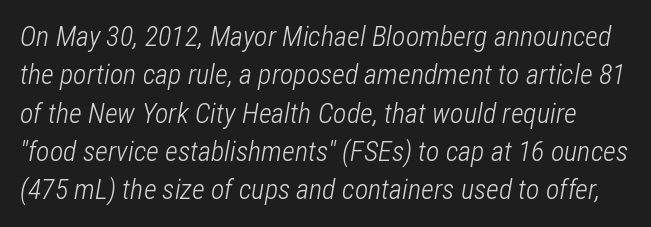
Q: Is the text bold? A: No.
Q: Is the text italic (slanted)? A: Yes, it leans right by about 12 degrees.
Q: Is the text underlined? A: No.
Q: Is the spacing between letters normal or unusually wide? A: Normal.
Q: Is the spacing between lines tight, normal or loose? A: Normal.
Q: Width (condensed, normal, or wide)? A: Condensed.
Q: Stroke contrast? A: Low.
Q: x-height? A: Medium.
Q: Monospaced? A: No.
